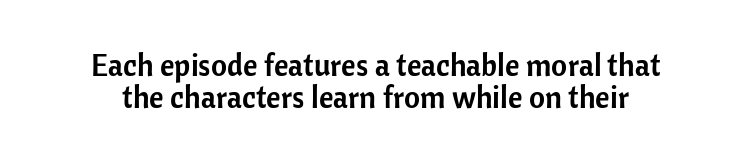
Q: Is the text italic (slanted)? A: No, it is upright.
Q: Is the typeface a serif or a sans-serif typeface? A: Sans-serif.
Q: Is the text underlined? A: No.
Q: Is the spacing between letters normal or unusually wide? A: Normal.
Q: Is the spacing between lines tight, normal or loose? A: Tight.
Q: Width (condensed, normal, or wide)? A: Normal.
Q: Stroke contrast? A: Low.
Q: x-height? A: Medium.
Q: Monospaced? A: No.
